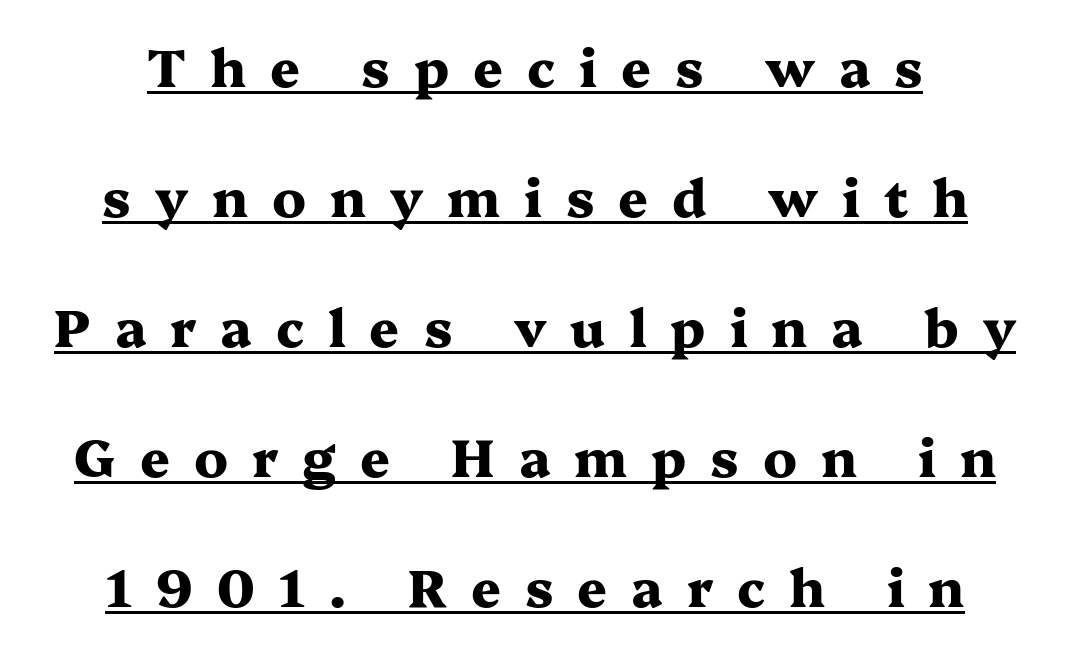
{"serif": "yes", "italic": "no", "bold": "yes", "weight": "heavy", "width": "wide", "stroke_contrast": "medium", "x_height": "medium", "monospaced": "no", "underline": "yes", "align": "center", "line_spacing": "loose", "line_spacing_ratio": 2.5, "letter_spacing": "wide", "letter_spacing_em": 0.46, "glyph_px": 52}
